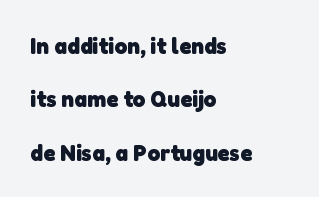
The image shows 24 px bold type; set left-aligned, loose line spacing (2.22x), normal letter spacing, not underlined.
